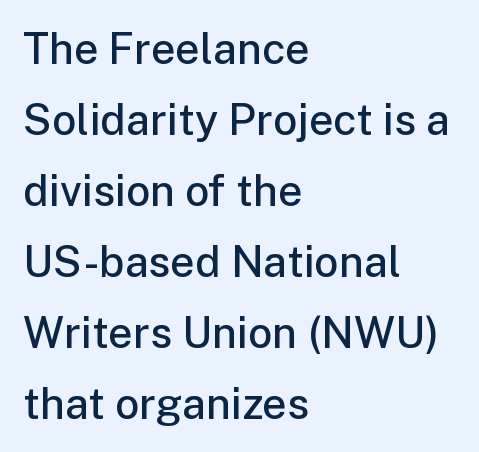
The image shows 43 px semibold sans-serif type, upright; set left-aligned, normal line spacing (1.65x), normal letter spacing, not underlined; low stroke contrast and a medium x-height.
